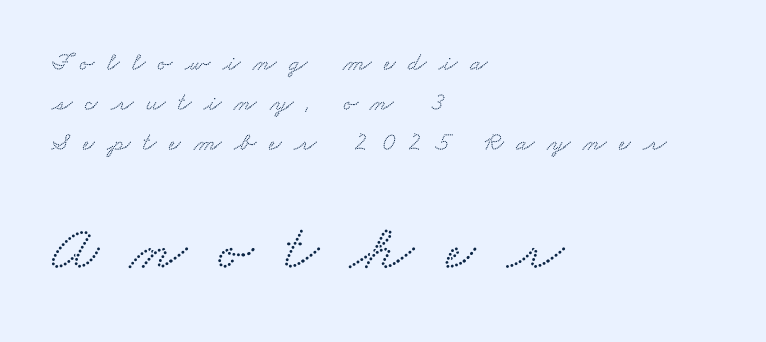
Q: Is the text underlined? A: No.
Q: How is the paragraph aligned? A: Left-aligned.
Q: Is the spacing between letters normal or unusually wide? A: Unusually wide.
Q: Is the spacing between lines tight, normal or loose? A: Normal.
Q: Which block of text is set in a larger size, the first (top) or the second (bottom)? A: The second (bottom) one.
Q: Width (condensed, normal, or wide)? A: Wide.
Q: Stroke contrast? A: Low.
Q: x-height? A: Small.
Q: Monospaced? A: No.
